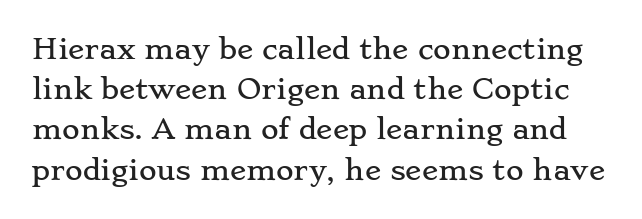
Q: Is the text italic (slanted)? A: No, it is upright.
Q: Is the text underlined? A: No.
Q: Is the spacing between letters normal or unusually wide? A: Normal.
Q: Is the spacing between lines tight, normal or loose? A: Normal.
